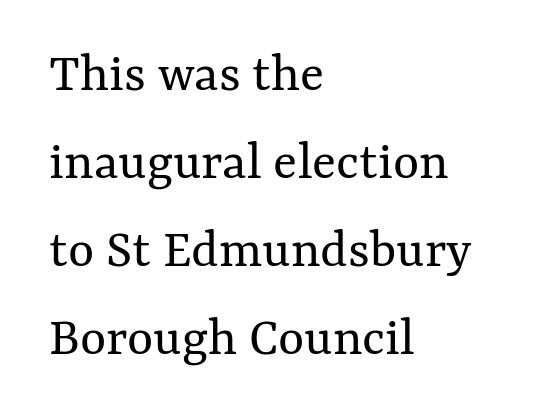
These lines are rendered in a variable-pitch font. The lines are quadded left. Vertically, the passage feels balanced, rows spaced as you'd expect. Is this a heavy cut? Hardly; it is regular or lighter.
